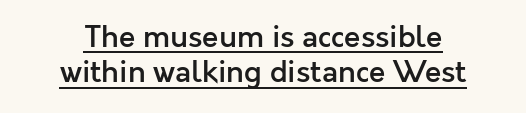
Q: Is the text bold? A: Semi-bold.
Q: Is the text italic (slanted)? A: No, it is upright.
Q: Is the typeface a serif or a sans-serif typeface? A: Sans-serif.
Q: Is the text underlined? A: Yes.
Q: How is the paragraph aligned? A: Centered.
Q: Is the spacing between letters normal or unusually wide? A: Normal.
Q: Width (condensed, normal, or wide)? A: Normal.
Q: x-height? A: Medium.
Q: Monospaced? A: No.
